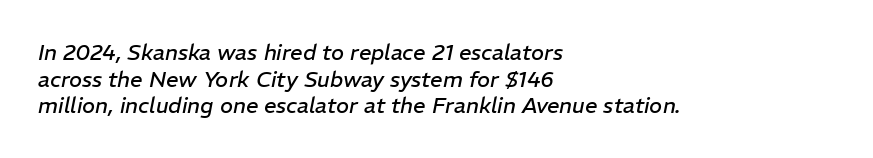
The type is set solid horizontally, with unmodified tracking. No chunkiness to these letters — they're not bold. Words float on clear page, feet unadorned. Italic? Definitely — the glyphs are oblique. Is the block centered? No — it sits flush against the left margin.
